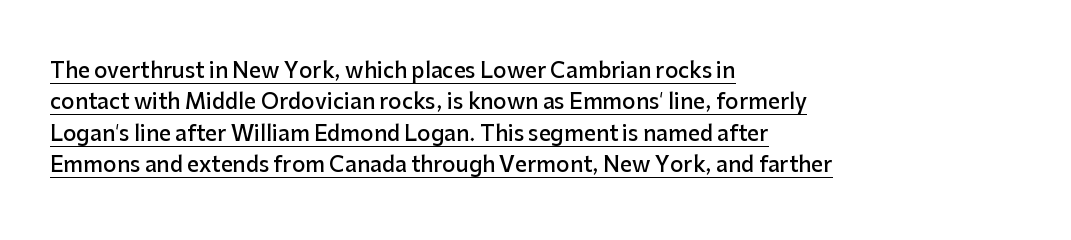
The image shows 21 px text type, upright; set left-aligned, normal line spacing (1.5x), normal letter spacing, underlined.
